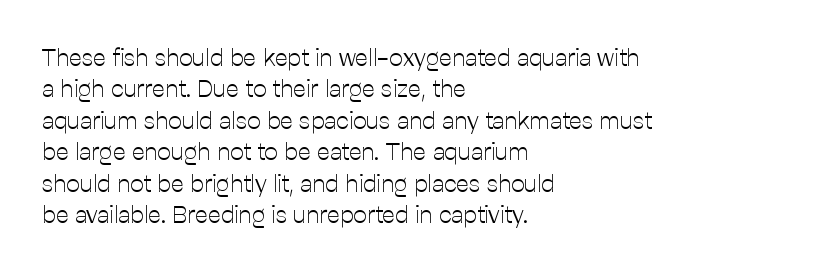
Q: Is the text bold? A: No.
Q: Is the text italic (slanted)? A: No, it is upright.
Q: Is the text underlined? A: No.
Q: How is the paragraph aligned? A: Left-aligned.
Q: Is the spacing between letters normal or unusually wide? A: Normal.
Q: Is the spacing between lines tight, normal or loose? A: Normal.
